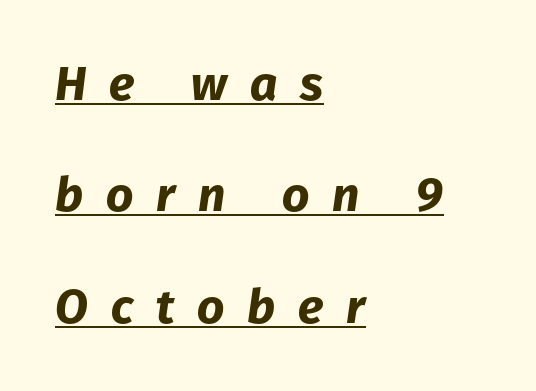
Thick stems and heavy bowls — unmistakably bold. The typesetter has applied underlining to the passage shown. This sample uses expanded letter spacing, leaving extra air between glyphs. The lines in this sample share a left origin and differ only in where they stop.
